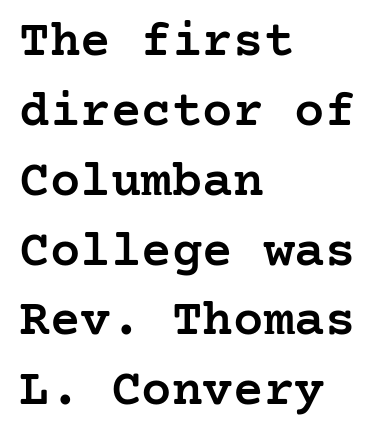
{"serif": "yes", "italic": "no", "bold": "semi", "weight": "semibold", "width": "normal", "stroke_contrast": "low", "x_height": "medium", "underline": "no", "align": "left", "line_spacing": "normal", "line_spacing_ratio": 1.37, "letter_spacing": "normal", "letter_spacing_em": 0.0, "glyph_px": 51}
